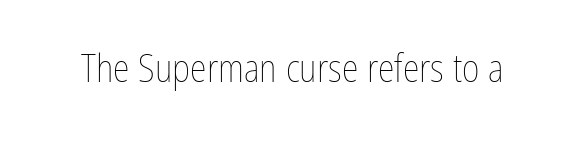
The line texture is even and compact thanks to regular tracking. No italicization has been applied; the sample stays upright. Descenders hang freely into open space. These lines are rendered in a variable-pitch font. The font is comparable to plain body text, perhaps lighter.
